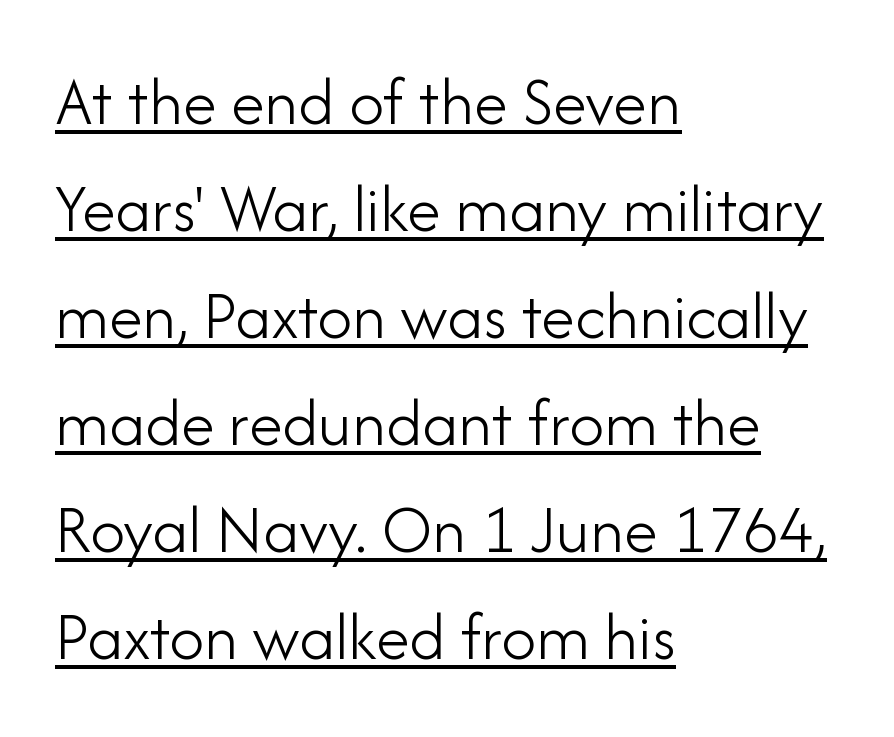
Q: Is the text bold? A: No.
Q: Is the text italic (slanted)? A: No, it is upright.
Q: Is the typeface a serif or a sans-serif typeface? A: Sans-serif.
Q: Is the text underlined? A: Yes.
Q: How is the paragraph aligned? A: Left-aligned.
Q: Is the spacing between letters normal or unusually wide? A: Normal.
Q: Is the spacing between lines tight, normal or loose? A: Normal.
Q: Width (condensed, normal, or wide)? A: Normal.
Q: Stroke contrast? A: Low.
Q: x-height? A: Small.
Q: Monospaced? A: No.
